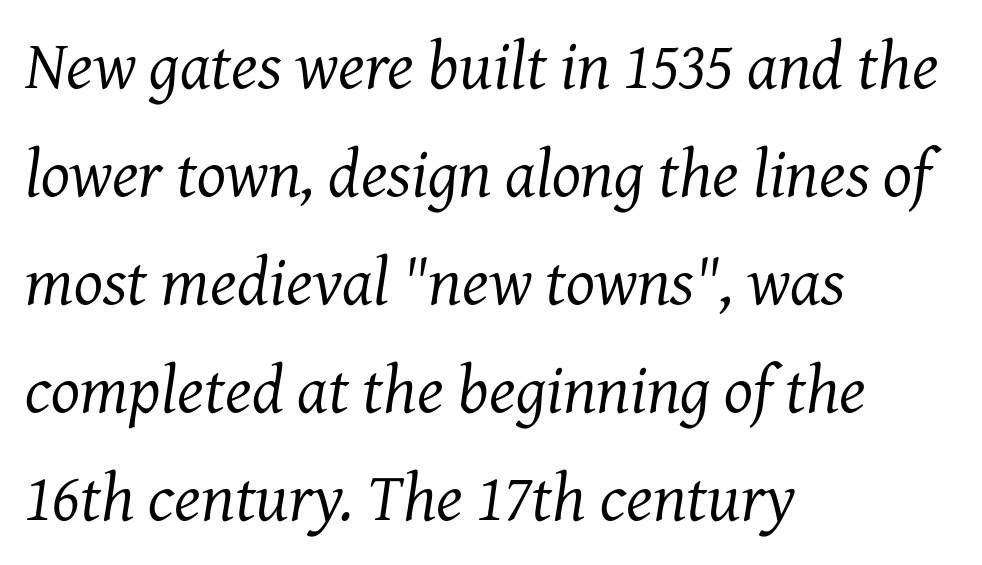
The ragged edge is on the right, which tells us the setting is flush left. Proportional: the letters do not fall into vertical columns. Heft: none added — not bold. Students, note that the glyphs here touch the page at normal intervals.
